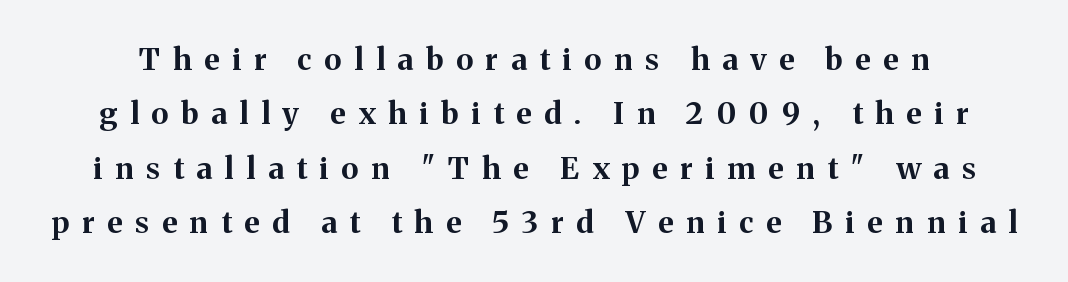
Q: Is the text bold? A: Yes.
Q: Is the text italic (slanted)? A: No, it is upright.
Q: Is the typeface a serif or a sans-serif typeface? A: Serif.
Q: Is the text underlined? A: No.
Q: Is the spacing between letters normal or unusually wide? A: Unusually wide.
Q: Width (condensed, normal, or wide)? A: Normal.
Q: Stroke contrast? A: Medium.
Q: x-height? A: Medium.
Q: Monospaced? A: No.
